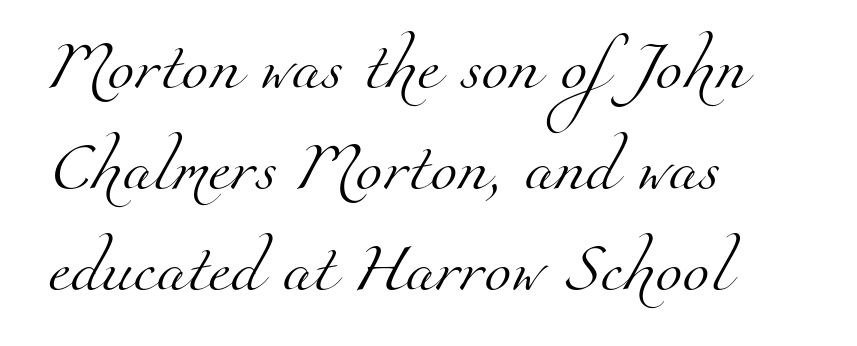
The image shows 49 px light serif type; set left-aligned, loose line spacing (2.06x), normal letter spacing, not underlined; medium stroke contrast and a small x-height.
